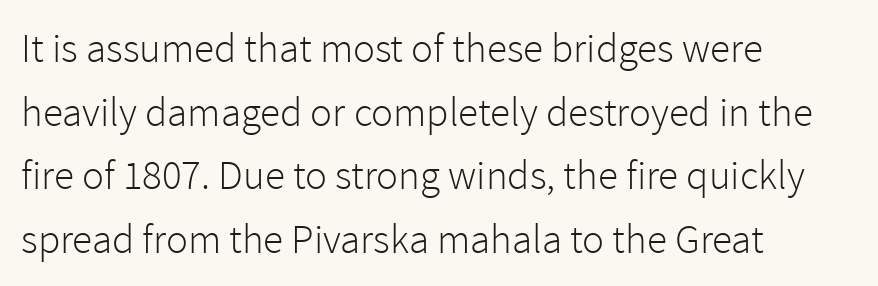
{"serif": "no", "italic": "no", "bold": "no", "weight": "light", "width": "normal", "x_height": "medium", "monospaced": "no", "underline": "no", "align": "left", "line_spacing": "normal", "line_spacing_ratio": 1.55, "letter_spacing": "normal", "letter_spacing_em": 0.0, "glyph_px": 41}
